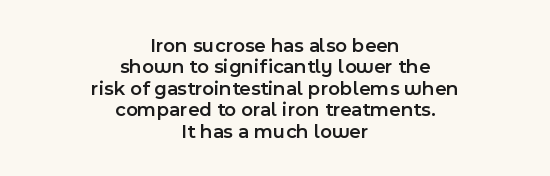
The lines are packed closely together with very little leading. The space beneath each line is pristine and unruled. Horizontal alignment here is central, giving a formal, balanced look. Glyph-to-glyph distance matches everyday printed text. The glyphs have the mass of a demibold cut, below bold.
